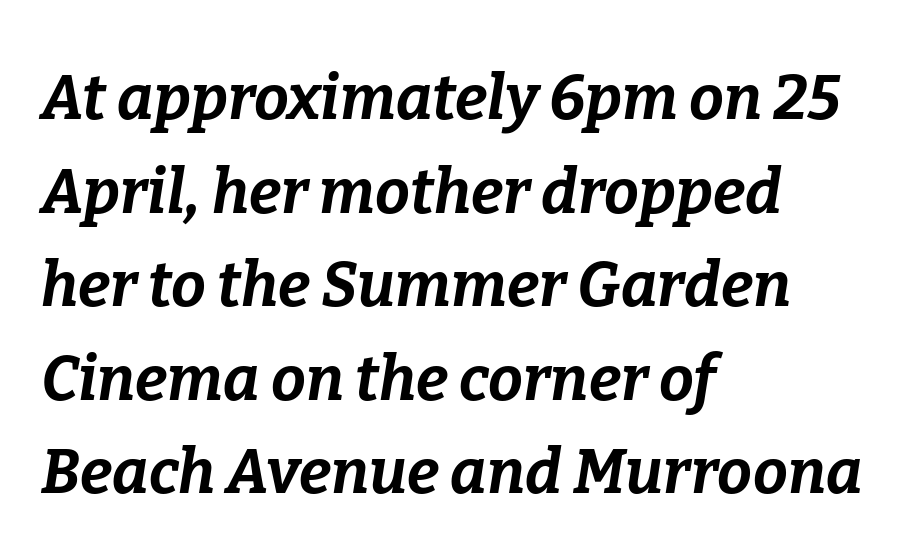
Q: Is the text bold? A: Yes.
Q: Is the text italic (slanted)? A: Yes, it leans right by about 9 degrees.
Q: Is the text underlined? A: No.
Q: How is the paragraph aligned? A: Left-aligned.
Q: Is the spacing between letters normal or unusually wide? A: Normal.
Q: Is the spacing between lines tight, normal or loose? A: Normal.
Q: Width (condensed, normal, or wide)? A: Normal.
Q: Stroke contrast? A: Low.
Q: x-height? A: Medium.
Q: Monospaced? A: No.
